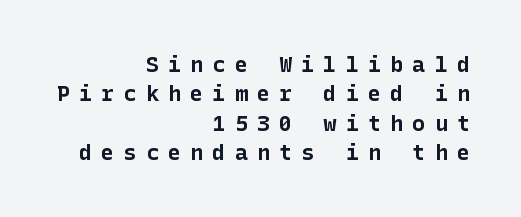
The image shows 22 px bold type, upright; set right-aligned, normal line spacing (1.33x), unusually wide letter spacing (+0.41 em), not underlined.
